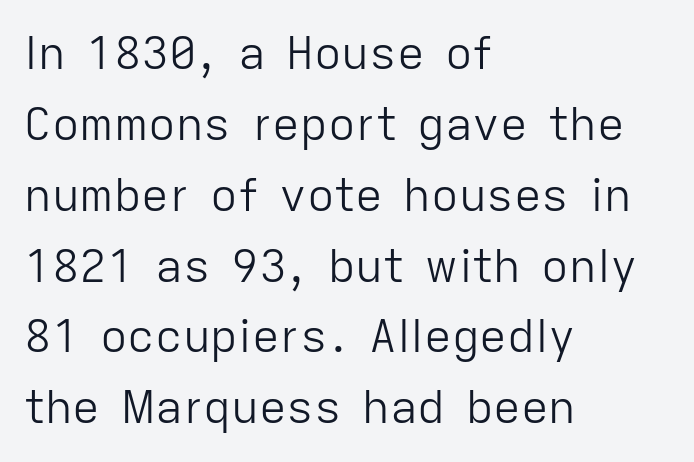
{"serif": "no", "italic": "no", "bold": "no", "weight": "light", "width": "normal", "stroke_contrast": "low", "x_height": "medium", "monospaced": "no", "underline": "no", "align": "left", "line_spacing": "normal", "line_spacing_ratio": 1.54, "letter_spacing": "normal", "letter_spacing_em": 0.0, "glyph_px": 46}
